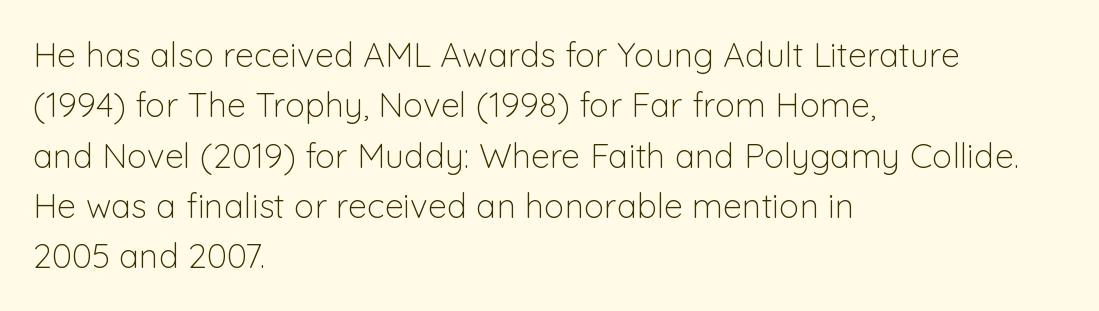
{"serif": "no", "italic": "no", "bold": "no", "weight": "light", "width": "normal", "stroke_contrast": "low", "x_height": "medium", "monospaced": "no", "underline": "no", "align": "left", "line_spacing": "normal", "line_spacing_ratio": 1.48, "letter_spacing": "normal", "letter_spacing_em": 0.0, "glyph_px": 34}
